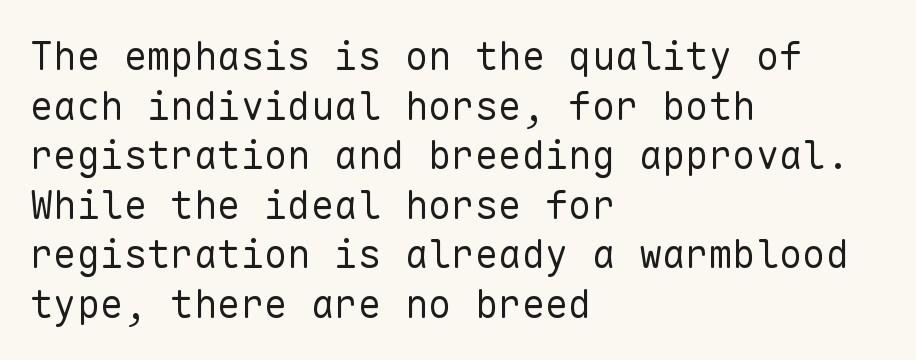
The image shows 39 px regular-weight sans-serif type, upright, monospaced; set left-aligned, normal line spacing (1.27x), normal letter spacing, not underlined; low stroke contrast and a medium x-height.
